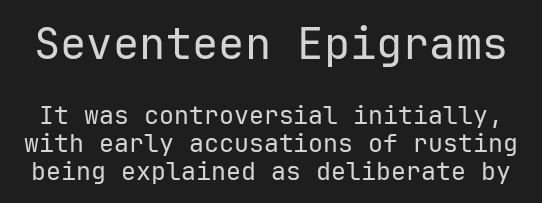
Q: Is the text bold? A: No.
Q: Is the text italic (slanted)? A: No, it is upright.
Q: Is the typeface a serif or a sans-serif typeface? A: Sans-serif.
Q: Is the text underlined? A: No.
Q: Is the spacing between letters normal or unusually wide? A: Normal.
Q: Is the spacing between lines tight, normal or loose? A: Tight.
Q: Which block of text is set in a larger size, the first (top) or the second (bottom)? A: The first (top) one.
Q: Width (condensed, normal, or wide)? A: Normal.
Q: Stroke contrast? A: Low.
Q: x-height? A: Medium.
